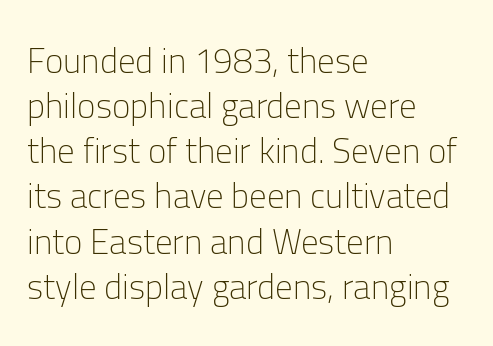
The image shows 35 px light sans-serif type, upright; set left-aligned, normal line spacing (1.29x), normal letter spacing, not underlined; low stroke contrast and a medium x-height.
